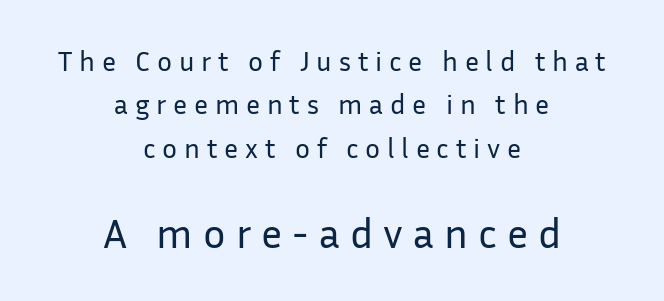
Q: Is the text bold? A: No.
Q: Is the text italic (slanted)? A: No, it is upright.
Q: Is the typeface a serif or a sans-serif typeface? A: Sans-serif.
Q: Is the text underlined? A: No.
Q: How is the paragraph aligned? A: Centered.
Q: Is the spacing between letters normal or unusually wide? A: Unusually wide.
Q: Is the spacing between lines tight, normal or loose? A: Normal.
Q: Which block of text is set in a larger size, the first (top) or the second (bottom)? A: The second (bottom) one.
Q: Width (condensed, normal, or wide)? A: Normal.
Q: Stroke contrast? A: Low.
Q: x-height? A: Medium.
Q: Monospaced? A: No.
